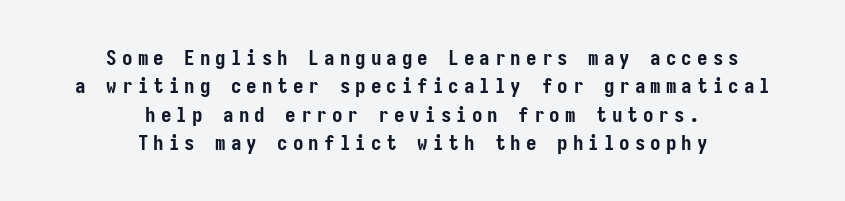
The image shows 21 px bold type, upright; set centered, normal line spacing (1.35x), unusually wide letter spacing (+0.24 em), not underlined.
